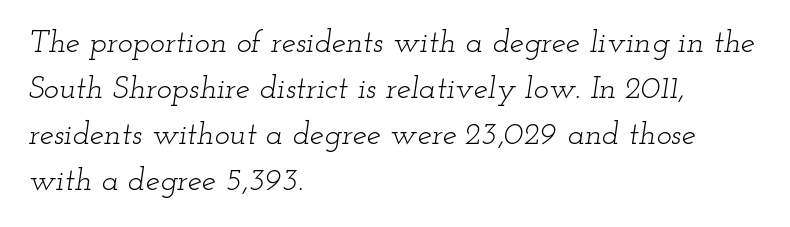
Compared with a centered layout, this one pins lines to the left instead. The typeface chosen for these lines features serifs. Descenders are the only things crossing below the line. The letterforms sit shoulder to shoulder at normal distance. The strokes are not fattened; the text isn't bold. The passage shown stacks its lines at a standard gap.
